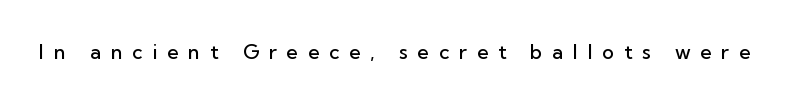
Caption: semibold face, moderately heavy strokes. The horizontal fit of the characters is loose and conspicuously gappy. Rendered with straight, roman letterforms. The string is rendered with underlining switched off.
